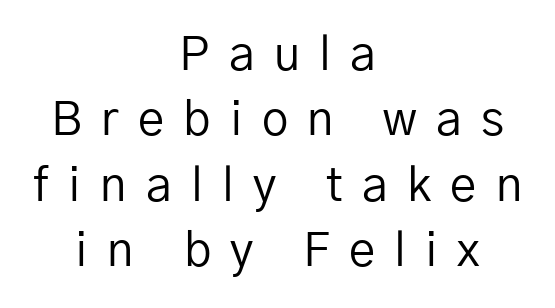
Leading matches the norm, producing a regular column. Think standard paragraph weight, or any step lighter than that. You could not count columns in this text — the font is proportionally spaced. Serif or sans? Sans — the stroke terminals are bare.
